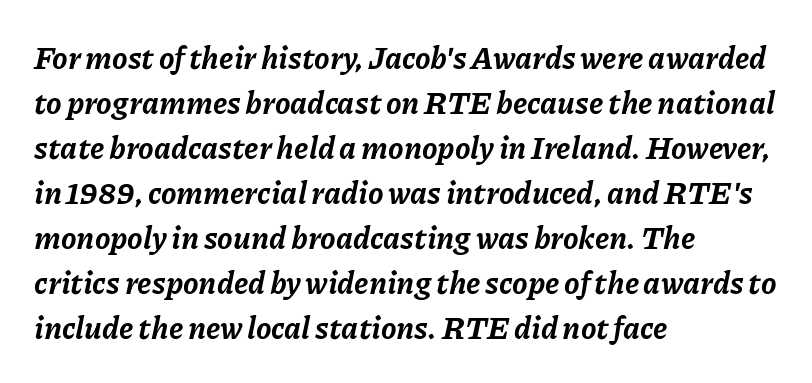
Beneath every word, the page is bare. Here the designer chose a conventional face with non-uniform glyph widths. Typeset ragged right — the left edge is the straight one. Emphasis by weight is at full strength: bold. Look at the tracking — it's just the regular setting, nothing added. Whoever set this chose a conventional vertical rhythm.
